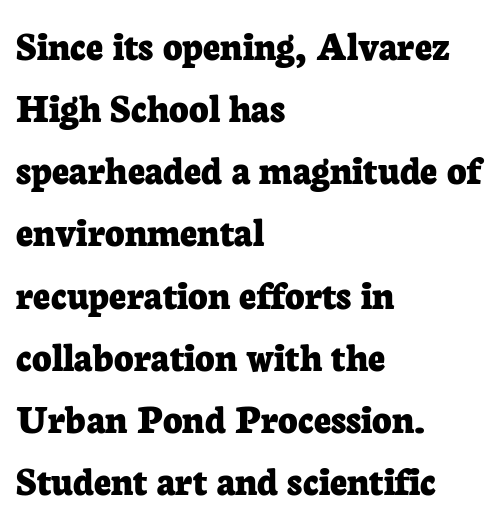
Q: Is the text bold? A: Yes.
Q: Is the text italic (slanted)? A: No, it is upright.
Q: Is the typeface a serif or a sans-serif typeface? A: Serif.
Q: Is the text underlined? A: No.
Q: How is the paragraph aligned? A: Left-aligned.
Q: Is the spacing between letters normal or unusually wide? A: Normal.
Q: Is the spacing between lines tight, normal or loose? A: Normal.
Q: Width (condensed, normal, or wide)? A: Normal.
Q: Stroke contrast? A: Low.
Q: x-height? A: Medium.
Q: Monospaced? A: No.
